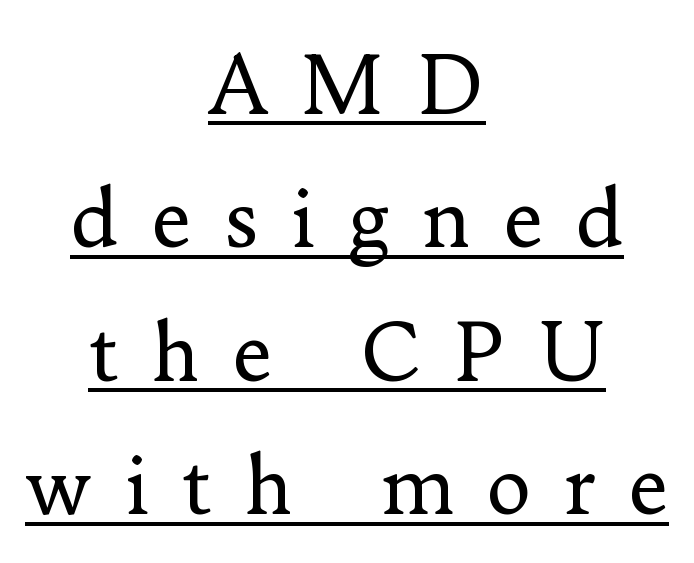
Q: Is the text bold? A: No.
Q: Is the text italic (slanted)? A: No, it is upright.
Q: Is the typeface a serif or a sans-serif typeface? A: Serif.
Q: Is the text underlined? A: Yes.
Q: How is the paragraph aligned? A: Centered.
Q: Is the spacing between letters normal or unusually wide? A: Unusually wide.
Q: Width (condensed, normal, or wide)? A: Normal.
Q: Stroke contrast? A: Low.
Q: x-height? A: Small.
Q: Monospaced? A: No.
